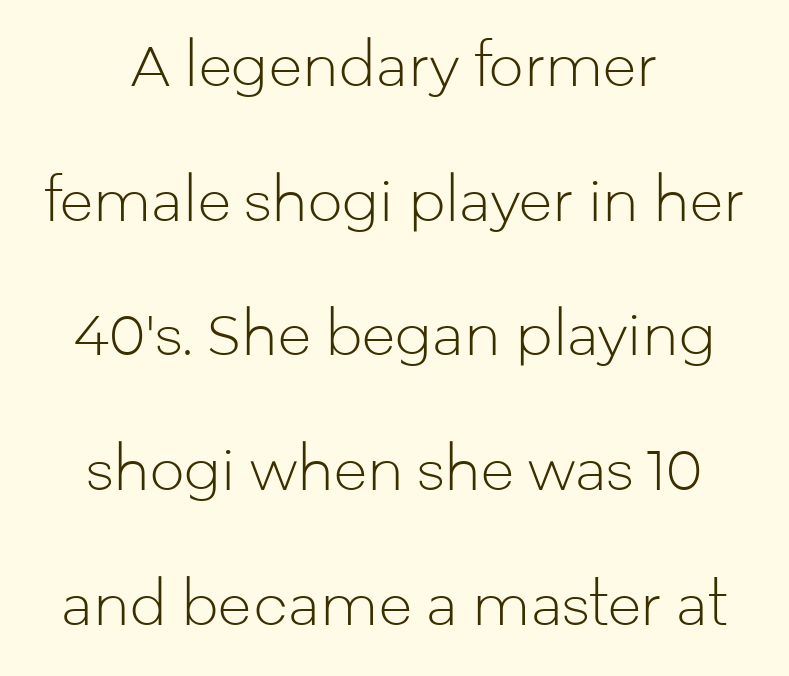
Q: Is the text bold? A: No.
Q: Is the text italic (slanted)? A: No, it is upright.
Q: Is the typeface a serif or a sans-serif typeface? A: Sans-serif.
Q: Is the text underlined? A: No.
Q: How is the paragraph aligned? A: Centered.
Q: Is the spacing between letters normal or unusually wide? A: Normal.
Q: Is the spacing between lines tight, normal or loose? A: Loose.
Q: Width (condensed, normal, or wide)? A: Normal.
Q: Stroke contrast? A: Low.
Q: x-height? A: Medium.
Q: Monospaced? A: No.
